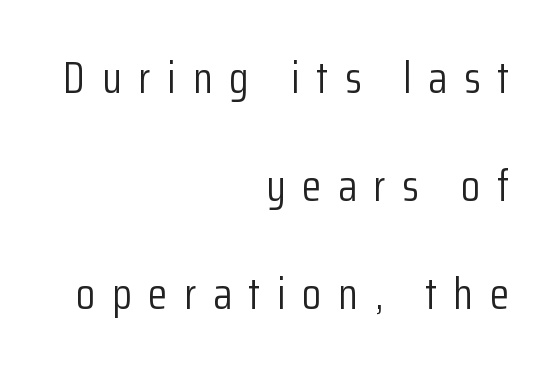
A typesetter would call this proportional, since set widths differ per character. Is the block centered? No — it sits flush against the right margin. Each word looks stretched out because of the extra space between its letters. Interline gaps are noticeably wide in this sample.
